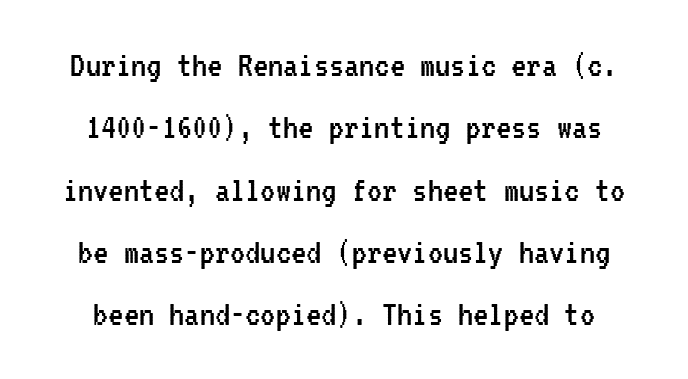
The image shows 38 px regular-weight, condensed sans-serif type, upright, monospaced; set normal line spacing (1.64x), normal letter spacing, not underlined; low stroke contrast and a medium x-height.
